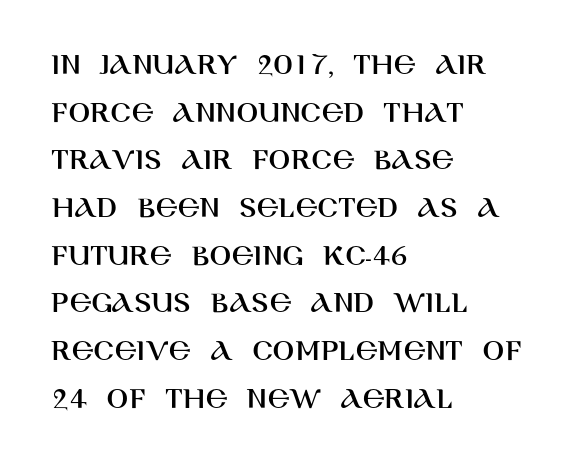
The image shows 32 px sans-serif type, upright; set left-aligned, normal line spacing (1.49x), normal letter spacing, not underlined; high stroke contrast and a large x-height.
